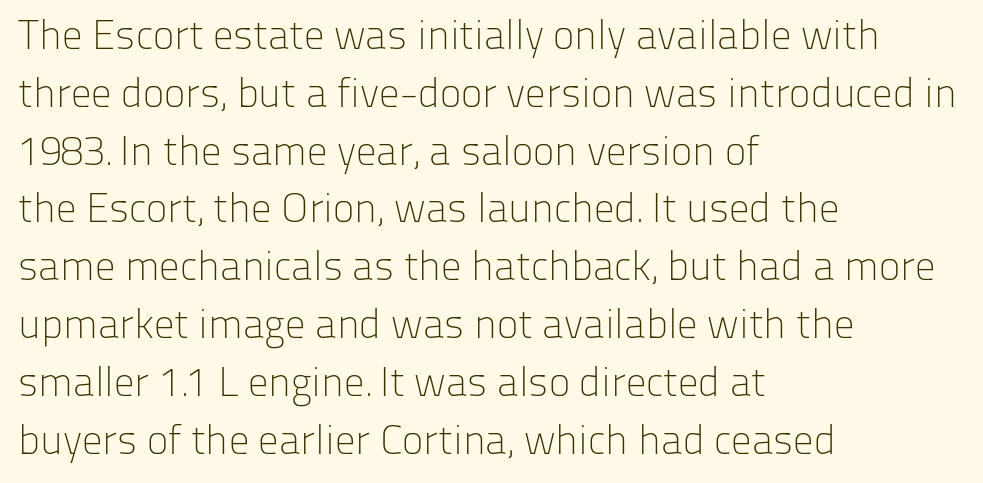
The image shows 41 px light sans-serif type, upright; set left-aligned, normal line spacing (1.41x), normal letter spacing, not underlined; low stroke contrast and a medium x-height.
